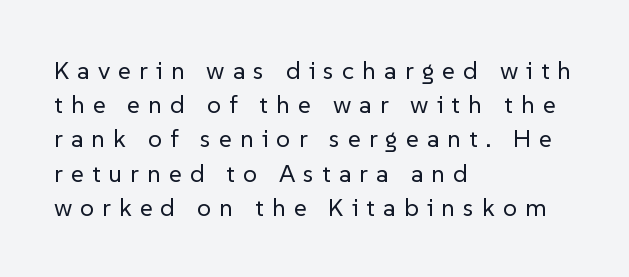
A roman cut, with each character standing at attention. Successive baselines arrive at the customary interval. Someone cranked the tracking dial way up on this one. Beneath every word, the page is bare.
